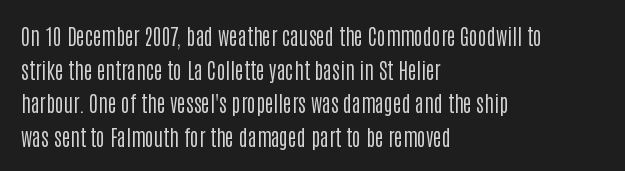
The image shows 21 px text type, upright; set left-aligned, normal line spacing (1.6x), normal letter spacing, not underlined.
